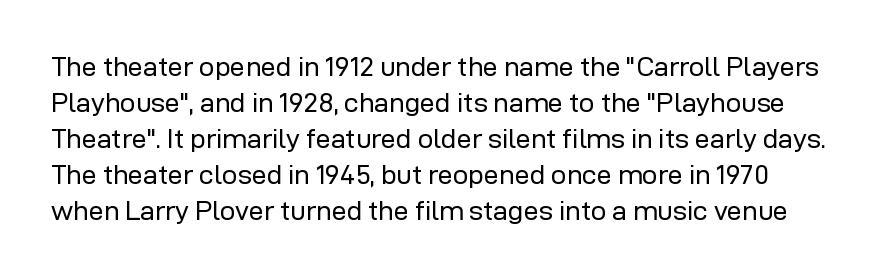
{"italic": "no", "bold": "no", "underline": "no", "line_spacing": "normal", "line_spacing_ratio": 1.33, "letter_spacing": "normal", "letter_spacing_em": 0.0, "glyph_px": 27}
